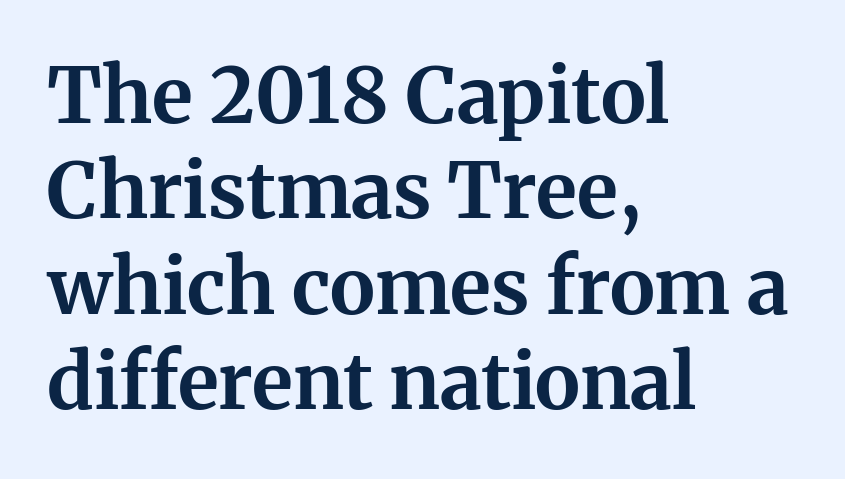
Q: Is the text bold? A: Yes.
Q: Is the text italic (slanted)? A: No, it is upright.
Q: Is the typeface a serif or a sans-serif typeface? A: Serif.
Q: Is the text underlined? A: No.
Q: How is the paragraph aligned? A: Left-aligned.
Q: Is the spacing between letters normal or unusually wide? A: Normal.
Q: Width (condensed, normal, or wide)? A: Normal.
Q: Stroke contrast? A: Medium.
Q: x-height? A: Medium.
Q: Monospaced? A: No.
